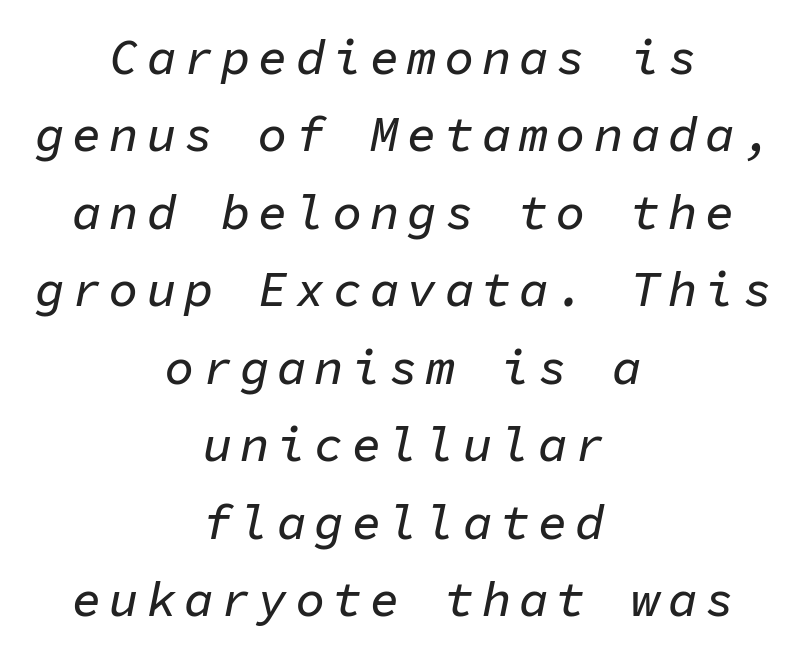
Do the characters align in a grid? Yes, the font is monospaced. In terms of leading, this rendering sits right in the middle. Slanted lettering throughout. The space directly below the letters is spotless. The passage is arranged like a title page — every line centered.
